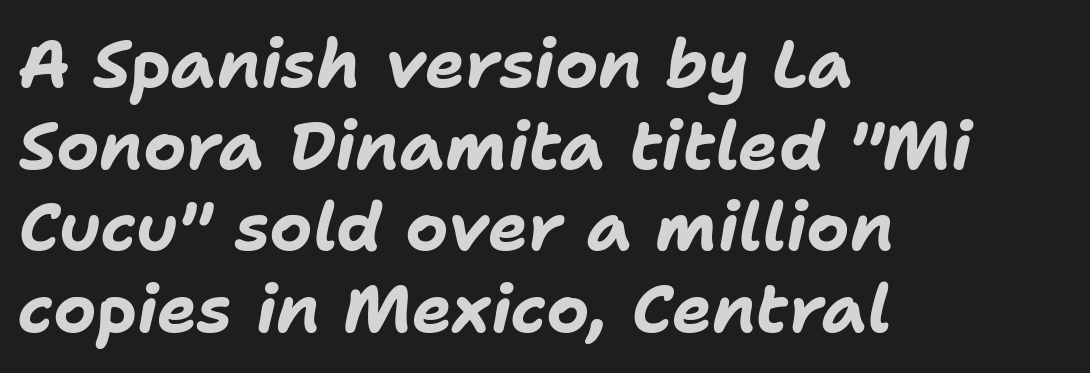
Q: Is the text bold? A: Yes.
Q: Is the text italic (slanted)? A: Yes, it leans right by about 11 degrees.
Q: Is the text underlined? A: No.
Q: How is the paragraph aligned? A: Left-aligned.
Q: Is the spacing between letters normal or unusually wide? A: Normal.
Q: Width (condensed, normal, or wide)? A: Normal.
Q: Stroke contrast? A: Low.
Q: x-height? A: Medium.
Q: Monospaced? A: No.
